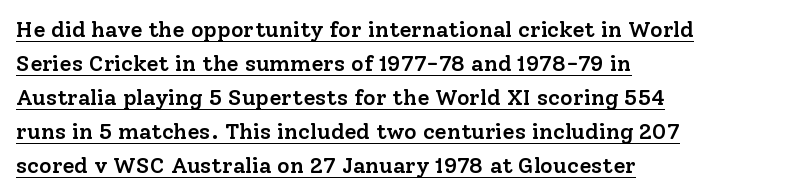
Underlining? Definitely there. The text block is weighted toward the left margin, trailing off unevenly rightward. On the weight axis this lands at semibold, roughly 600. Words appear dense and cohesive because spacing is normal. Leading matches the norm, producing a regular column.
